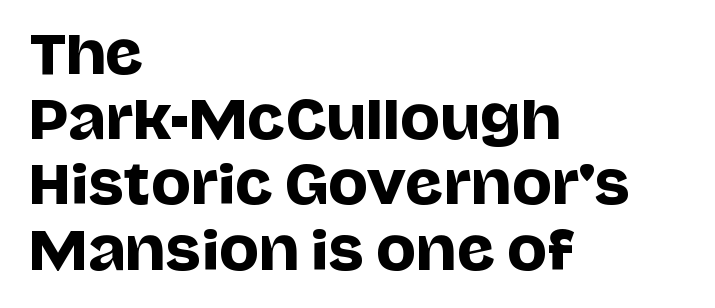
{"serif": "no", "italic": "no", "width": "normal", "stroke_contrast": "low", "x_height": "large", "monospaced": "no", "underline": "no", "align": "left", "line_spacing_ratio": 1.23, "letter_spacing": "normal", "letter_spacing_em": 0.0, "glyph_px": 53}
